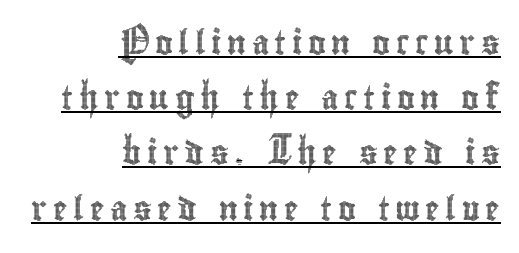
Q: Is the text italic (slanted)? A: No, it is upright.
Q: Is the text underlined? A: Yes.
Q: How is the paragraph aligned? A: Right-aligned.
Q: Is the spacing between letters normal or unusually wide? A: Unusually wide.
Q: Is the spacing between lines tight, normal or loose? A: Loose.
